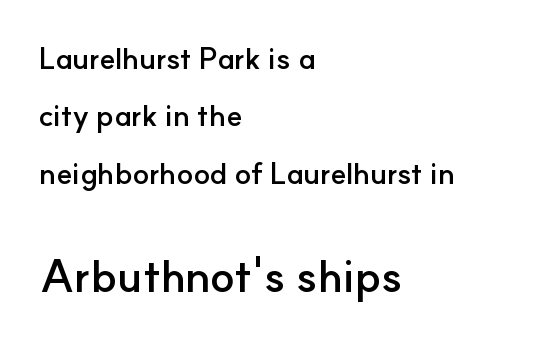
Q: Is the text bold? A: Yes.
Q: Is the text italic (slanted)? A: No, it is upright.
Q: Is the typeface a serif or a sans-serif typeface? A: Sans-serif.
Q: Is the text underlined? A: No.
Q: How is the paragraph aligned? A: Left-aligned.
Q: Is the spacing between letters normal or unusually wide? A: Normal.
Q: Is the spacing between lines tight, normal or loose? A: Loose.
Q: Which block of text is set in a larger size, the first (top) or the second (bottom)? A: The second (bottom) one.
Q: Width (condensed, normal, or wide)? A: Normal.
Q: Stroke contrast? A: Low.
Q: x-height? A: Small.
Q: Monospaced? A: No.
